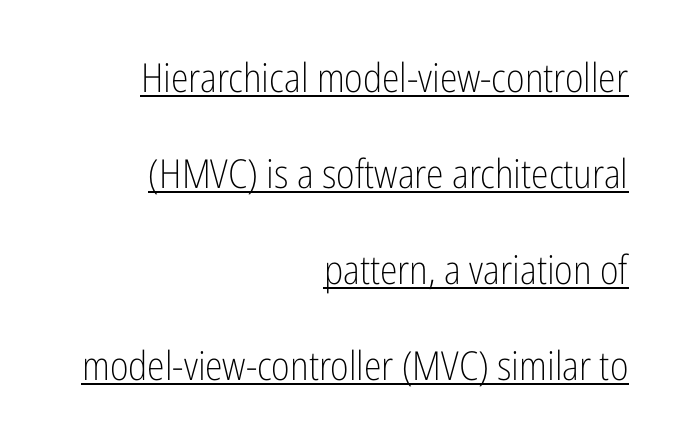
The image shows 40 px light, condensed sans-serif type, upright; set right-aligned, loose line spacing (2.4x), normal letter spacing, underlined; low stroke contrast and a medium x-height.
